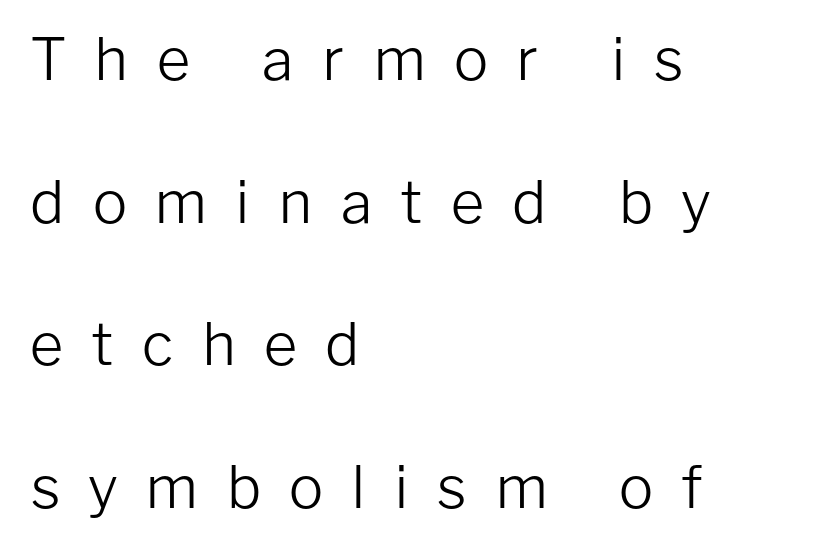
The image shows 58 px light sans-serif type, upright; set left-aligned, loose line spacing (2.46x), unusually wide letter spacing (+0.48 em), not underlined; low stroke contrast and a medium x-height.
